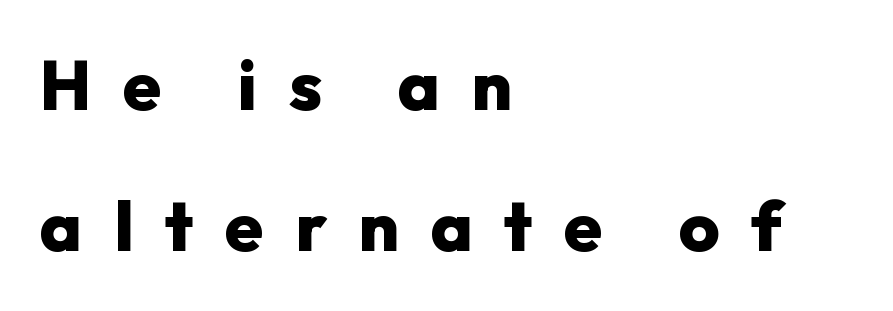
Q: Is the text bold? A: Yes.
Q: Is the text italic (slanted)? A: No, it is upright.
Q: Is the typeface a serif or a sans-serif typeface? A: Sans-serif.
Q: Is the text underlined? A: No.
Q: How is the paragraph aligned? A: Left-aligned.
Q: Is the spacing between letters normal or unusually wide? A: Unusually wide.
Q: Is the spacing between lines tight, normal or loose? A: Loose.
Q: Width (condensed, normal, or wide)? A: Normal.
Q: Stroke contrast? A: Low.
Q: x-height? A: Medium.
Q: Monospaced? A: No.
